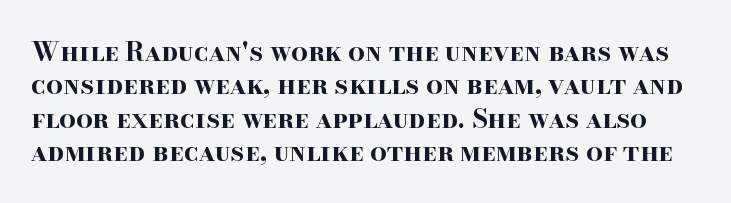
{"italic": "no", "bold": "yes", "underline": "no", "line_spacing": "normal", "line_spacing_ratio": 1.28, "letter_spacing": "normal", "letter_spacing_em": 0.0, "glyph_px": 26}
